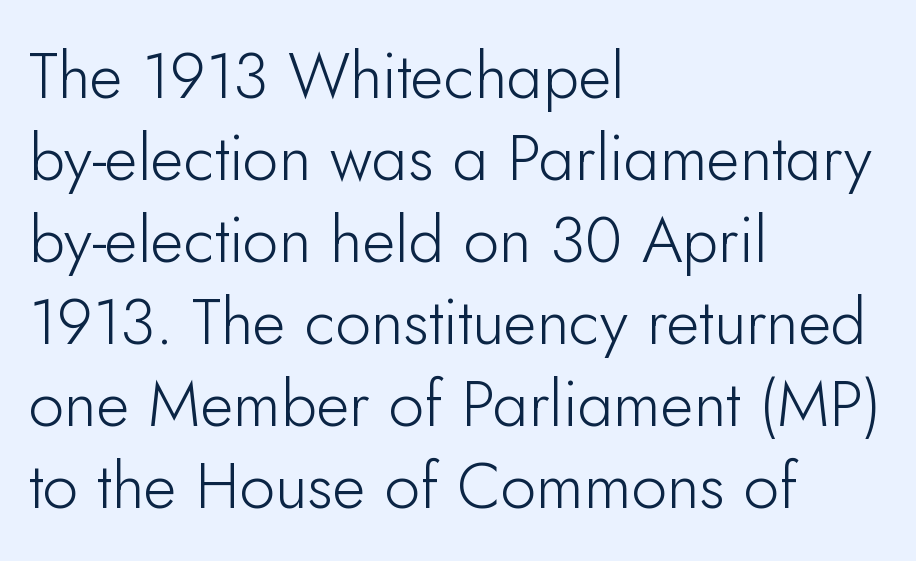
The lines sit at an ordinary, default distance from one another. The glyphs are unaccompanied by any horizontal stroke below them. Unbolded letterforms with no extra heft. Nope, not italic — everything's standing straight. The passage shown is typeset with a sans-serif family. Notice how the passage keeps a crisp vertical edge on the left only.
